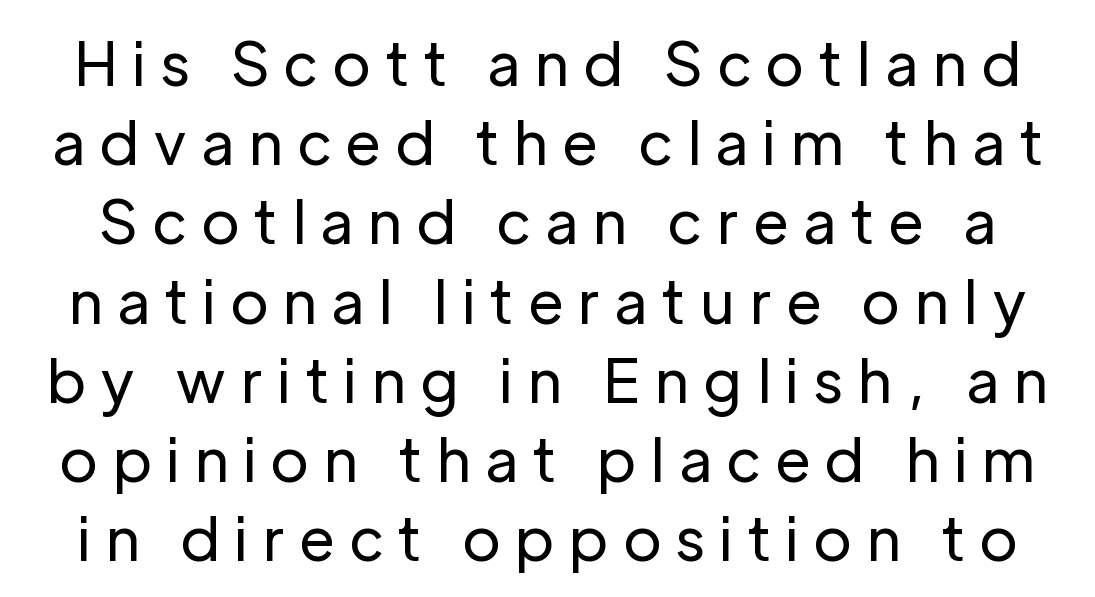
The image shows 60 px regular-weight sans-serif type, upright; set normal line spacing (1.32x), unusually wide letter spacing (+0.26 em), not underlined; low stroke contrast and a medium x-height.
